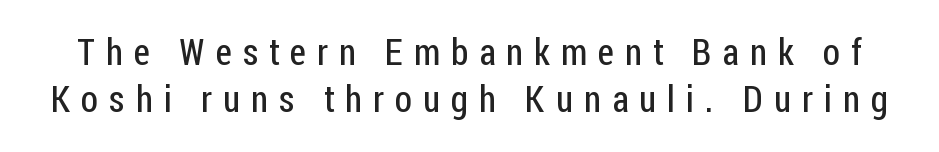
The image shows 37 px regular-weight, condensed sans-serif type, upright; set normal line spacing (1.26x), unusually wide letter spacing (+0.29 em), not underlined; low stroke contrast and a medium x-height.
